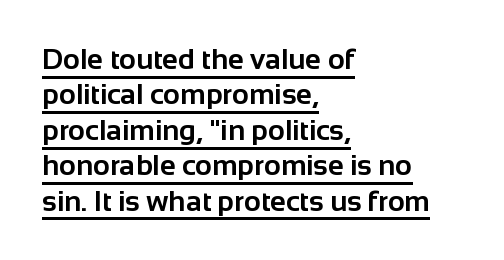
The image shows 29 px bold sans-serif type, upright; set left-aligned, line spacing 1.22x, normal letter spacing, underlined; low stroke contrast and a medium x-height.
